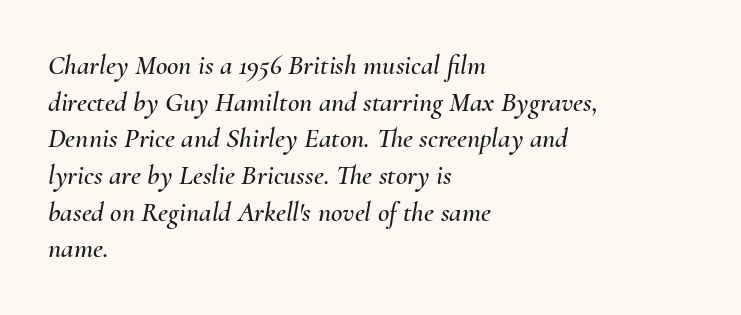
{"italic": "yes", "lean": "right", "slant_degrees": 10, "width": "normal", "stroke_contrast": "medium", "x_height": "small", "monospaced": "no", "underline": "no", "align": "left", "line_spacing": "normal", "line_spacing_ratio": 1.31, "letter_spacing": "normal", "letter_spacing_em": 0.0, "glyph_px": 28}
